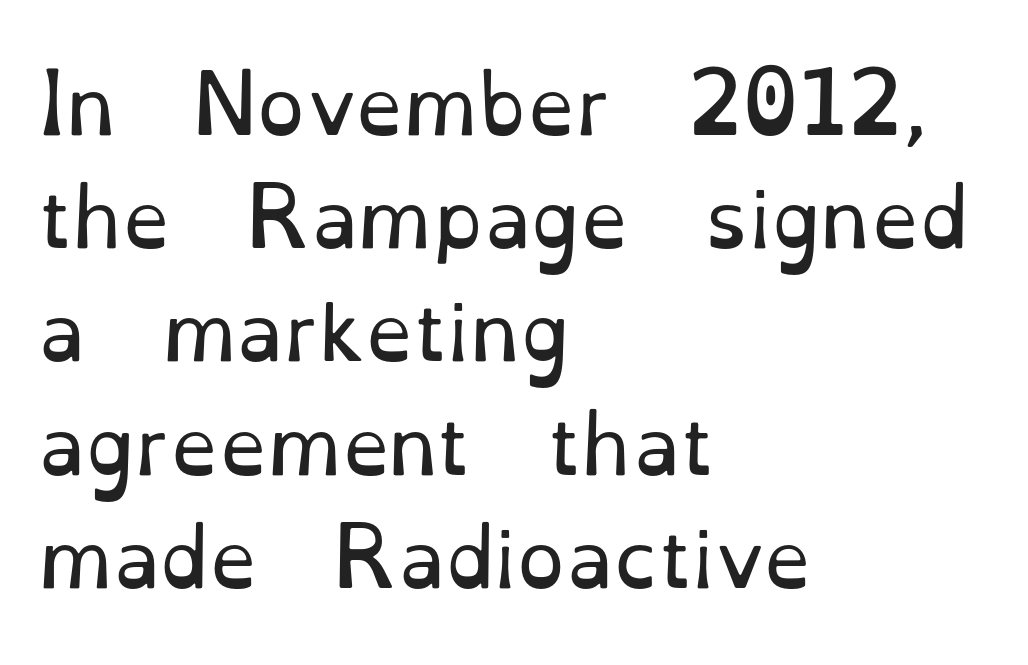
{"italic": "no", "bold": "no", "weight": "regular", "width": "normal", "stroke_contrast": "low", "x_height": "small", "monospaced": "no", "underline": "no", "align": "left", "line_spacing": "normal", "line_spacing_ratio": 1.47, "letter_spacing": "normal", "letter_spacing_em": 0.0, "glyph_px": 77}
